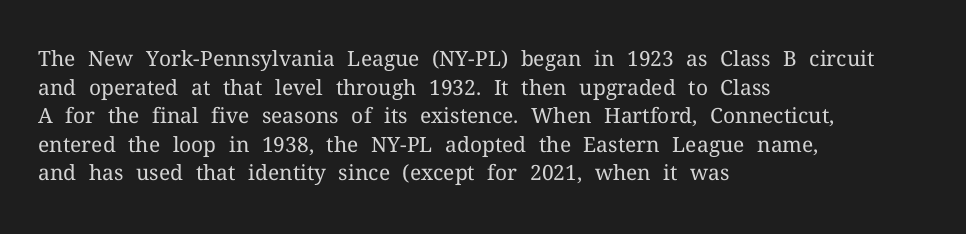
The image shows 21 px text type, upright; set left-aligned, normal line spacing (1.36x), normal letter spacing, not underlined.
